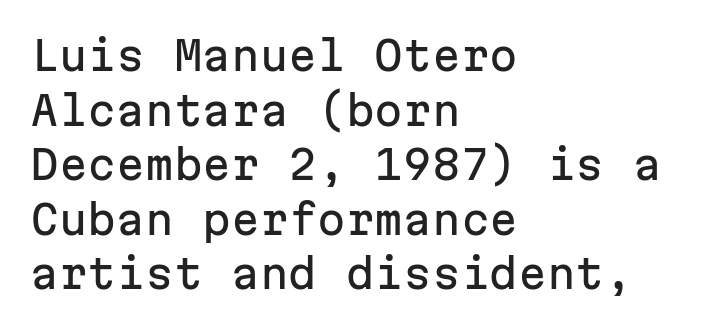
Q: Is the text italic (slanted)? A: No, it is upright.
Q: Is the typeface a serif or a sans-serif typeface? A: Sans-serif.
Q: Is the text underlined? A: No.
Q: How is the paragraph aligned? A: Left-aligned.
Q: Is the spacing between letters normal or unusually wide? A: Normal.
Q: Is the spacing between lines tight, normal or loose? A: Normal.
Q: Width (condensed, normal, or wide)? A: Normal.
Q: Stroke contrast? A: Low.
Q: x-height? A: Medium.
Q: Monospaced? A: Yes.
